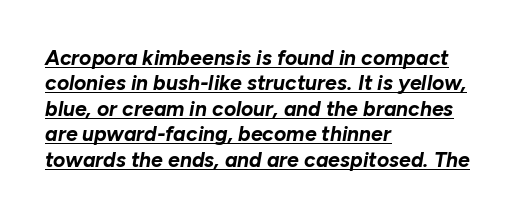
Q: Is the text bold? A: Yes.
Q: Is the text italic (slanted)? A: Yes, it leans right by about 10 degrees.
Q: Is the text underlined? A: Yes.
Q: How is the paragraph aligned? A: Left-aligned.
Q: Is the spacing between letters normal or unusually wide? A: Normal.
